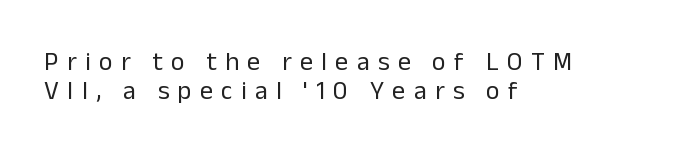
Q: Is the text bold? A: No.
Q: Is the text italic (slanted)? A: No, it is upright.
Q: Is the text underlined? A: No.
Q: How is the paragraph aligned? A: Left-aligned.
Q: Is the spacing between letters normal or unusually wide? A: Unusually wide.
Q: Is the spacing between lines tight, normal or loose? A: Tight.
